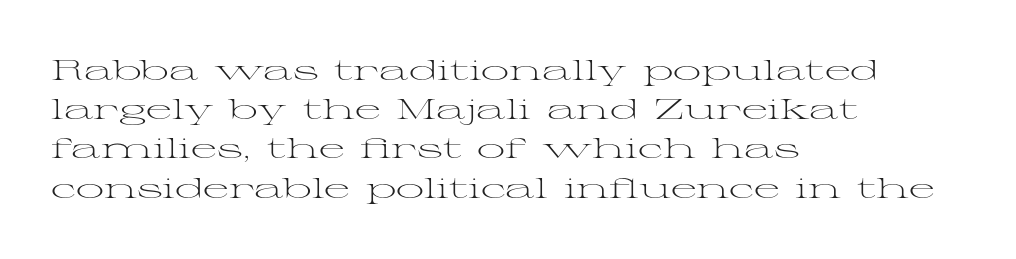
The image shows 28 px light, wide serif type, upright; set left-aligned, normal line spacing (1.4x), normal letter spacing, not underlined; medium stroke contrast and a medium x-height.
